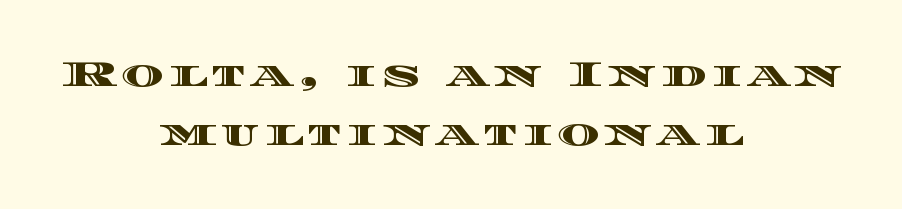
{"italic": "no", "width": "wide", "x_height": "large", "monospaced": "no", "underline": "no", "align": "center", "line_spacing": "normal", "line_spacing_ratio": 1.65, "glyph_px": 36}
